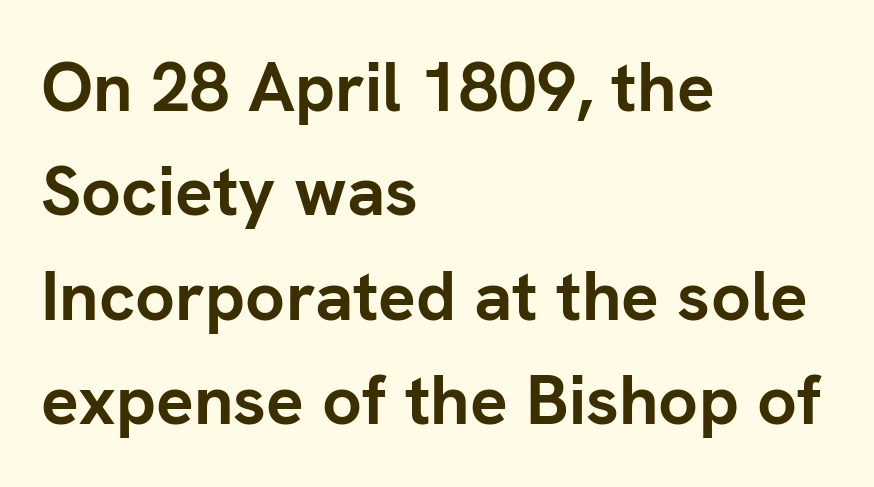
The type sits square on the baseline with zero lean. Is the block centered? No — it sits flush against the left margin. Any mark beneath the type? The region is blank. Between one letter and the next there's only the usual sliver of space. Plenty of ink on the page — the face is bold. The text was rendered using a sans face with plain stroke endings.
